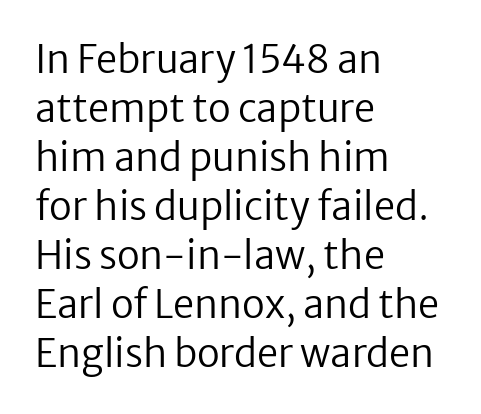
Observe the ordinary spacing: letters are neighbours, not strangers. The line-height multiplier appears to be the usual default. The string is rendered with underlining switched off. Does the copy run flush right? No — it runs flush left.
